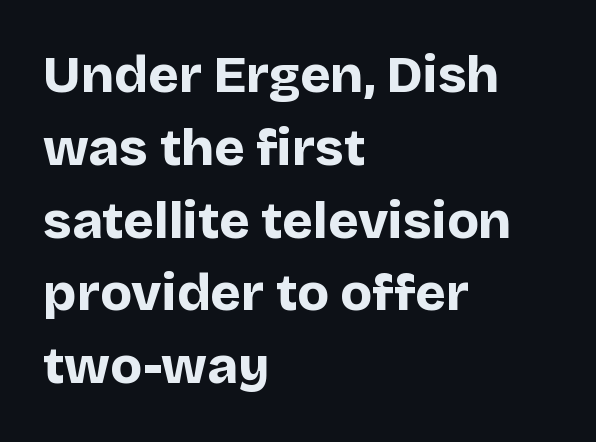
The image shows 52 px bold sans-serif type, upright; set left-aligned, normal line spacing (1.4x), normal letter spacing, not underlined; low stroke contrast and a large x-height.
